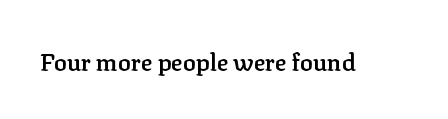
Quick note: underline off. Rendered with straight, roman letterforms. Each word holds together tightly as a unit, with standard inter-letter gaps. Slightly chunky letters — semibold, I'd say, not full bold.
